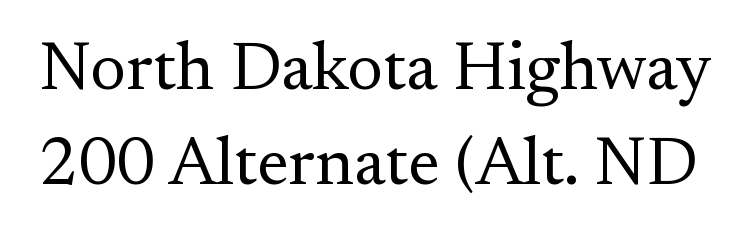
The image shows 68 px regular-weight serif type, upright; set normal line spacing (1.4x), normal letter spacing, not underlined; medium stroke contrast and a small x-height.
